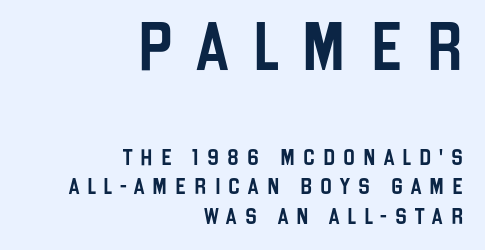
{"serif": "no", "italic": "no", "width": "condensed", "stroke_contrast": "low", "x_height": "large", "monospaced": "no", "underline": "no", "align": "right", "line_spacing_ratio": 1.84, "letter_spacing": "wide", "letter_spacing_em": 0.5, "larger_block": "first", "size_ratio": 3.0, "glyph_px": 48}
